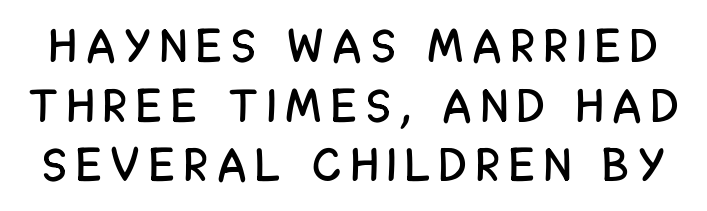
The image shows 47 px condensed sans-serif type, upright; set normal line spacing (1.27x), unusually wide letter spacing (+0.23 em), not underlined; low stroke contrast and a large x-height.
